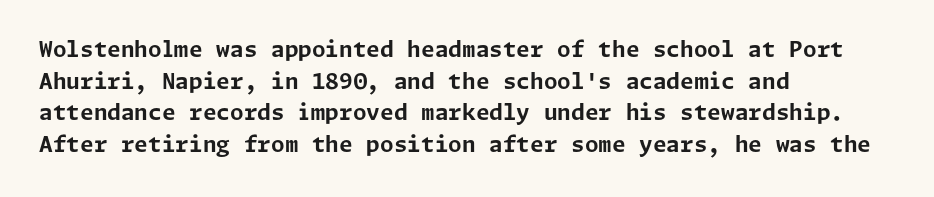
Beneath every word, the page is bare. Successive baselines arrive at the customary interval. It's the straight-up-and-down kind of type. Which margin do the lines hug? The left one — the right edge is uneven. Thick stems and heavy bowls — unmistakably bold.
